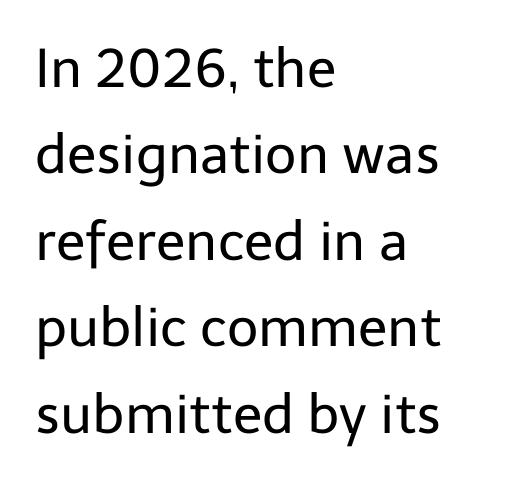
{"serif": "no", "italic": "no", "bold": "no", "weight": "regular", "width": "normal", "stroke_contrast": "low", "x_height": "medium", "monospaced": "no", "underline": "no", "align": "left", "line_spacing": "normal", "line_spacing_ratio": 1.6, "letter_spacing": "normal", "letter_spacing_em": 0.0, "glyph_px": 54}
